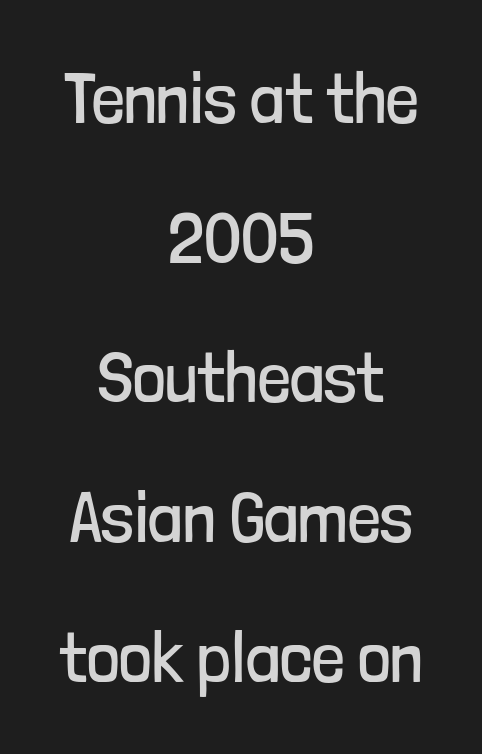
The letters carry no serifs — their stems end cleanly without finishing strokes. Rule under the text: the space is simply empty. Standard letterfit; no display-style spreading of the glyphs. Casual observation: everything's sitting right in the middle.
